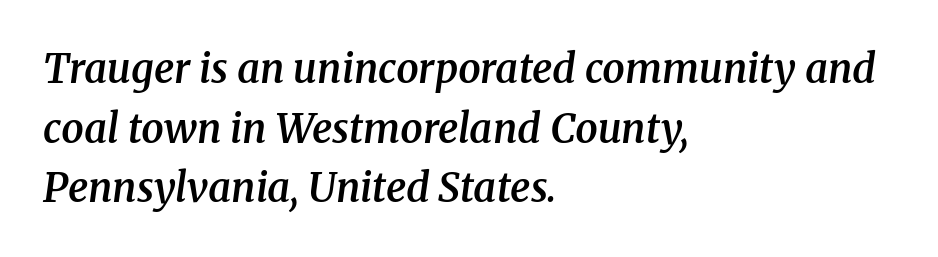
The image shows 40 px semibold serif type, italic (leaning right); set left-aligned, normal line spacing (1.49x), normal letter spacing, not underlined; medium stroke contrast and a medium x-height.
